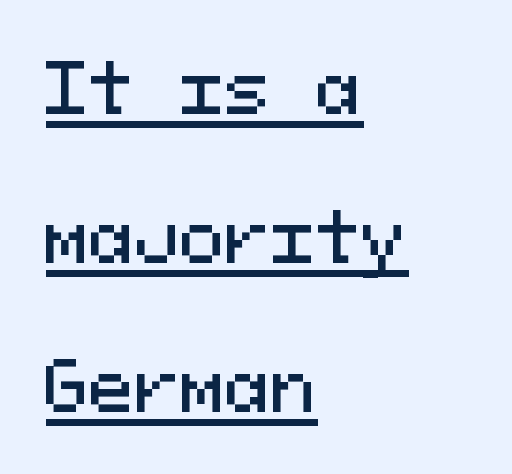
The image shows 68 px sans-serif type, upright, monospaced; set left-aligned, loose line spacing (2.19x), normal letter spacing, underlined; medium stroke contrast and a medium x-height.
